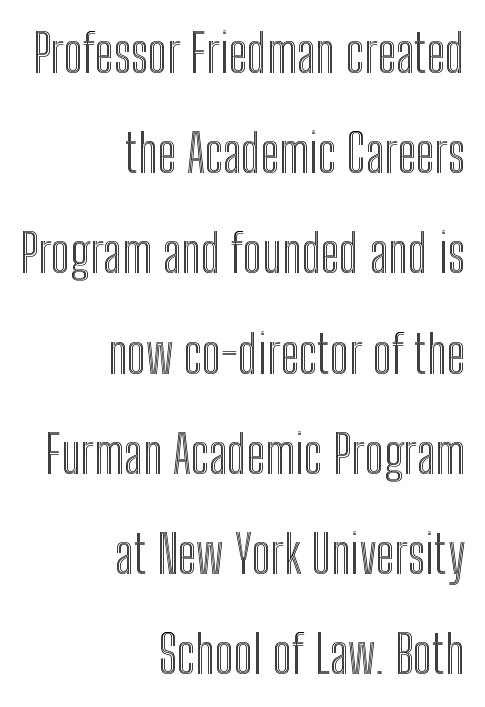
Q: Is the text italic (slanted)? A: No, it is upright.
Q: Is the text underlined? A: No.
Q: How is the paragraph aligned? A: Right-aligned.
Q: Is the spacing between letters normal or unusually wide? A: Normal.
Q: Width (condensed, normal, or wide)? A: Condensed.
Q: x-height? A: Medium.
Q: Monospaced? A: No.
